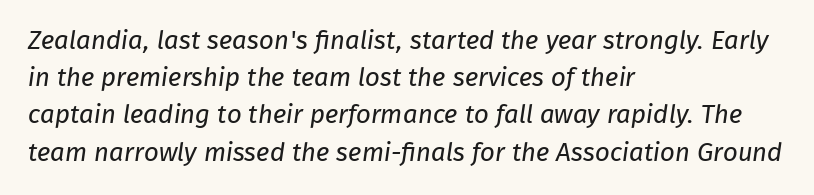
The block of text has a typical density, with ordinary space between rows. A student would call this left alignment; a typographer would say flush left, rag right. Compared with typical body copy, the letter spacing here is the same. The glyphs are unaccompanied by any horizontal stroke below them. Nothing heavy about these letters — not bold at all.
